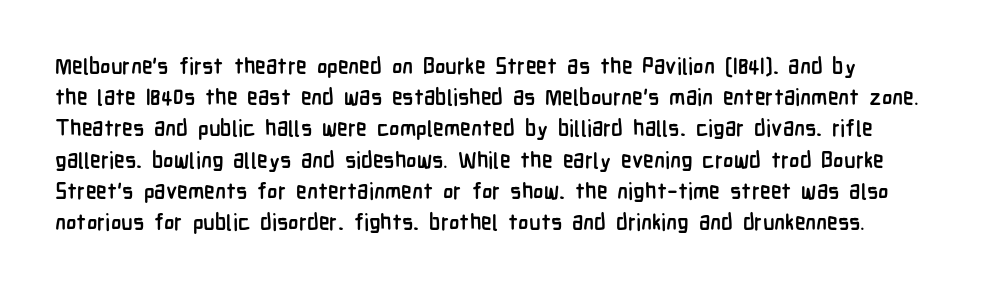
{"italic": "no", "bold": "yes", "underline": "no", "line_spacing": "normal", "line_spacing_ratio": 1.42, "letter_spacing": "normal", "letter_spacing_em": 0.0, "glyph_px": 22}
